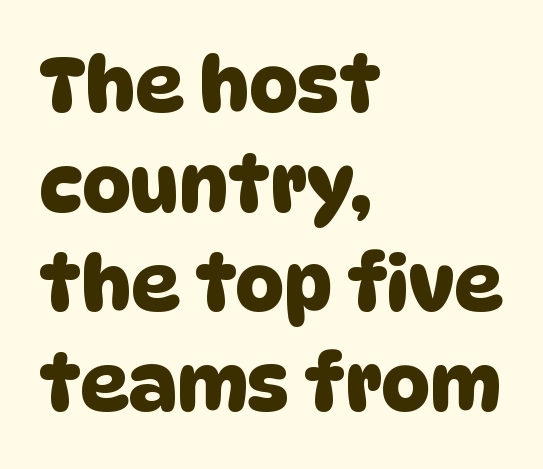
Q: Is the typeface a serif or a sans-serif typeface? A: Sans-serif.
Q: Is the text underlined? A: No.
Q: How is the paragraph aligned? A: Left-aligned.
Q: Is the spacing between letters normal or unusually wide? A: Normal.
Q: Is the spacing between lines tight, normal or loose? A: Normal.
Q: Width (condensed, normal, or wide)? A: Normal.
Q: Stroke contrast? A: Low.
Q: x-height? A: Large.
Q: Monospaced? A: No.
